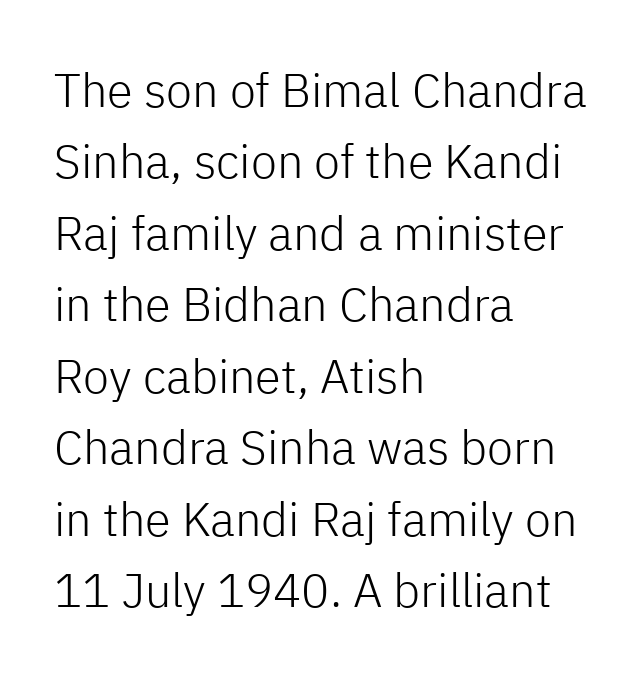
Line spacing here is normal. Spacing between characters is what you'd get straight out of the box. The passage shown is typeset with a sans-serif family. The strokes are not fattened; the text isn't bold.
